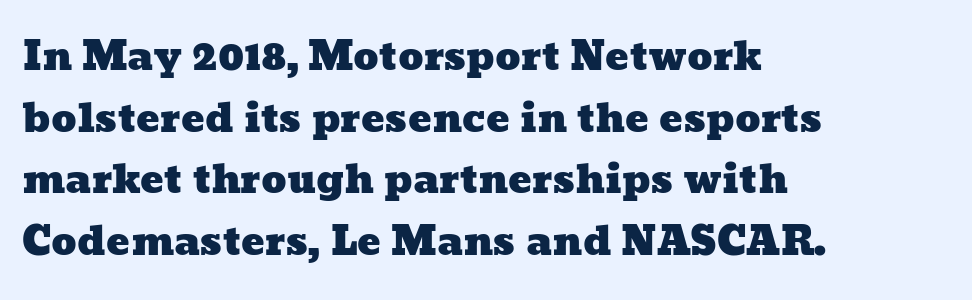
The image shows 39 px wide type; set left-aligned, normal line spacing (1.58x), normal letter spacing, not underlined; low stroke contrast and a medium x-height.
